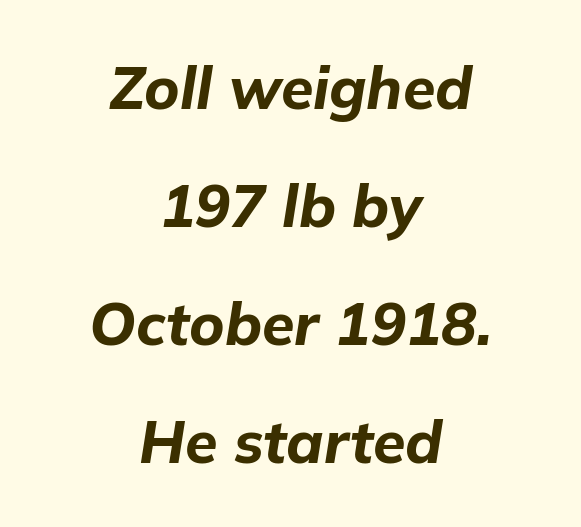
A typesetter would call this leading open, well beyond the default. The passage shown is typed in a proportional face where columns would drift. Tracking here is standard; glyphs follow each other at the usual distance. Every character sits at an angle, as italics do. Lines of text with bare space underneath. The face used here has the dense, thick strokes of a bold.
